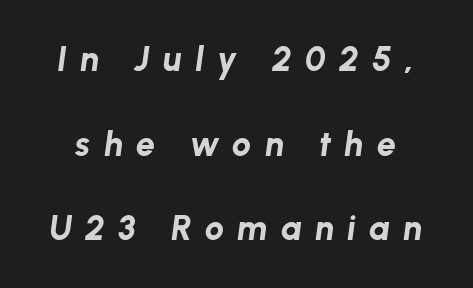
{"italic": "yes", "lean": "right", "slant_degrees": 8, "bold": "yes", "weight": "bold", "width": "normal", "stroke_contrast": "low", "x_height": "medium", "monospaced": "no", "underline": "no", "line_spacing": "loose", "line_spacing_ratio": 2.49, "letter_spacing": "wide", "letter_spacing_em": 0.39, "glyph_px": 34}
